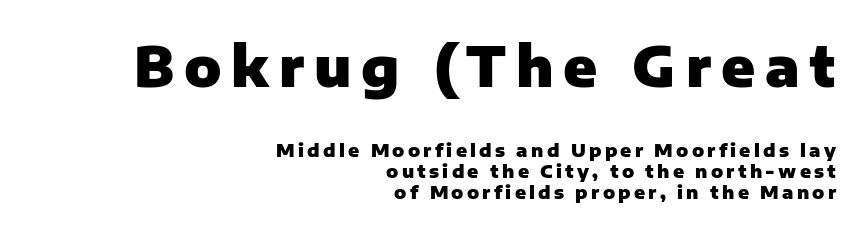
Q: Is the text bold? A: Yes.
Q: Is the text italic (slanted)? A: No, it is upright.
Q: Is the typeface a serif or a sans-serif typeface? A: Sans-serif.
Q: Is the text underlined? A: No.
Q: How is the paragraph aligned? A: Right-aligned.
Q: Which block of text is set in a larger size, the first (top) or the second (bottom)? A: The first (top) one.
Q: Width (condensed, normal, or wide)? A: Normal.
Q: Stroke contrast? A: Low.
Q: x-height? A: Medium.
Q: Monospaced? A: No.
